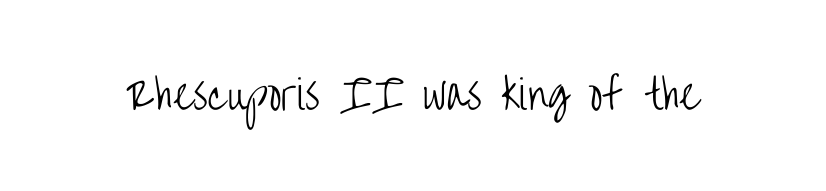
Honestly, the letter spacing is just normal — you wouldn't notice it. Plain, unruled lines of type. Characters remain perfectly vertical along every line. Think standard paragraph weight, or any step lighter than that. The designer went with a sans here, leaving each stem footless.
